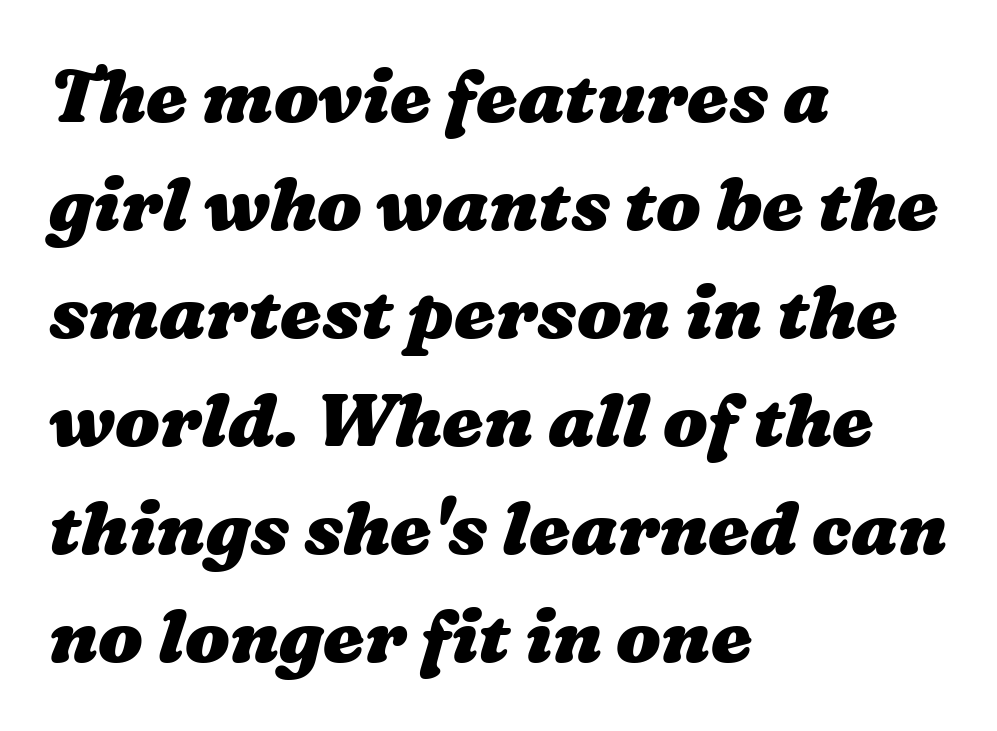
Q: Is the text bold? A: Yes.
Q: Is the text underlined? A: No.
Q: How is the paragraph aligned? A: Left-aligned.
Q: Is the spacing between letters normal or unusually wide? A: Normal.
Q: Is the spacing between lines tight, normal or loose? A: Normal.
Q: Width (condensed, normal, or wide)? A: Wide.
Q: Stroke contrast? A: Medium.
Q: x-height? A: Medium.
Q: Monospaced? A: No.
